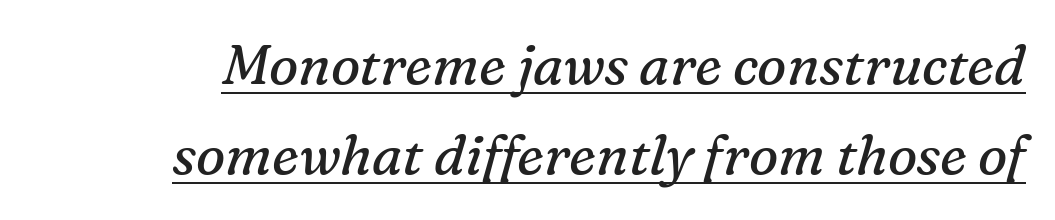
The image shows 55 px regular-weight serif type, italic (leaning right); set normal line spacing (1.64x), normal letter spacing, underlined; medium stroke contrast and a medium x-height.
